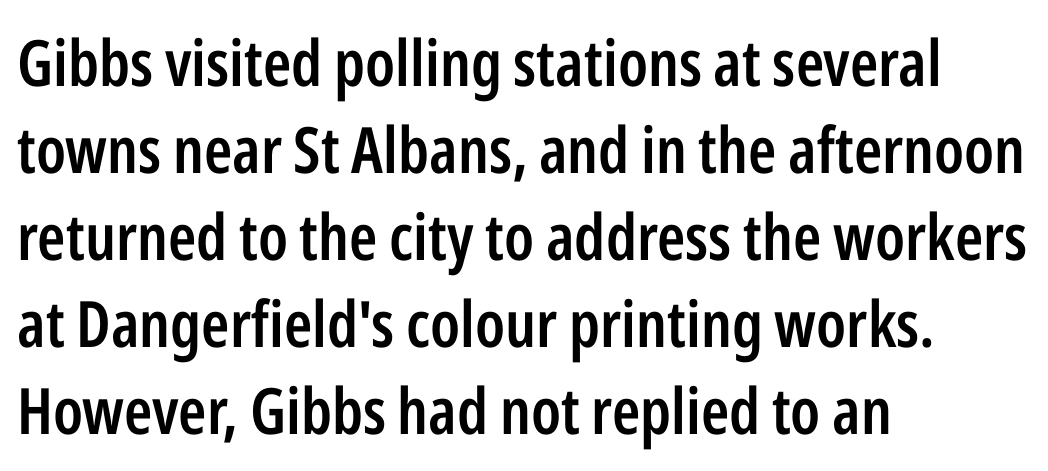
{"serif": "no", "italic": "no", "bold": "semi", "weight": "semibold", "width": "condensed", "stroke_contrast": "low", "x_height": "medium", "monospaced": "no", "underline": "no", "align": "left", "line_spacing": "normal", "line_spacing_ratio": 1.36, "letter_spacing": "normal", "letter_spacing_em": 0.0, "glyph_px": 64}
